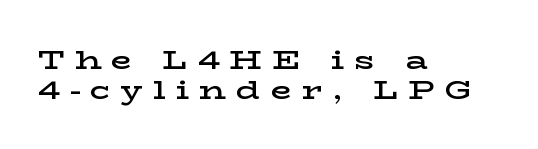
{"italic": "no", "bold": "semi", "underline": "no", "align": "left", "line_spacing": "tight", "line_spacing_ratio": 1.1, "letter_spacing": "wide", "letter_spacing_em": 0.38, "glyph_px": 27}
